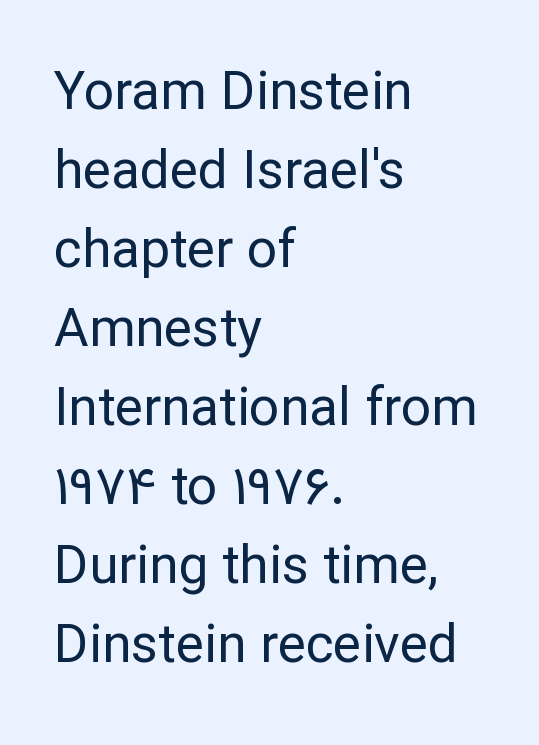
Q: Is the text bold? A: No.
Q: Is the text italic (slanted)? A: No, it is upright.
Q: Is the typeface a serif or a sans-serif typeface? A: Sans-serif.
Q: Is the text underlined? A: No.
Q: How is the paragraph aligned? A: Left-aligned.
Q: Is the spacing between letters normal or unusually wide? A: Normal.
Q: Is the spacing between lines tight, normal or loose? A: Normal.
Q: Width (condensed, normal, or wide)? A: Normal.
Q: Stroke contrast? A: Low.
Q: x-height? A: Medium.
Q: Monospaced? A: No.
